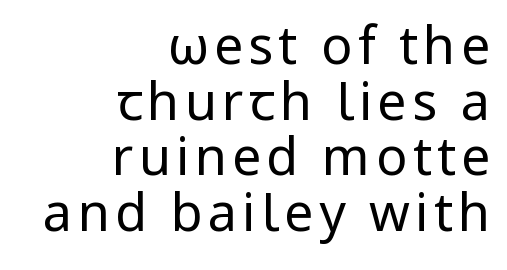
Spacing verdict: proportional, widths tailored to each character. Unbolded letterforms with no extra heft. The axis of the letterforms is exactly vertical. A bare baseline throughout the passage. Leading: reduced.
